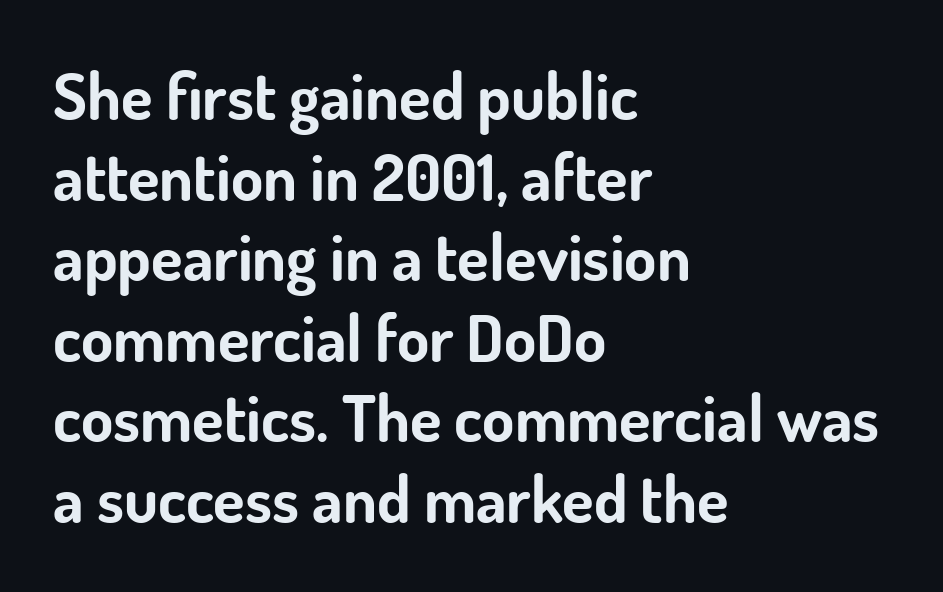
{"serif": "no", "italic": "no", "bold": "yes", "weight": "bold", "width": "normal", "stroke_contrast": "low", "x_height": "small", "monospaced": "no", "underline": "no", "align": "left", "line_spacing_ratio": 1.24, "letter_spacing": "normal", "letter_spacing_em": 0.0, "glyph_px": 65}
